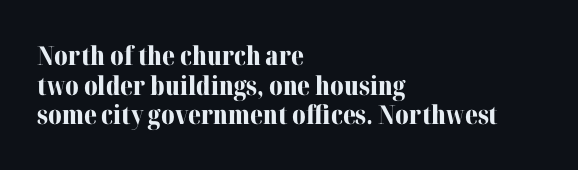
{"italic": "no", "bold": "yes", "underline": "no", "align": "left", "line_spacing": "tight", "line_spacing_ratio": 1.14, "letter_spacing": "normal", "letter_spacing_em": 0.0, "glyph_px": 26}
